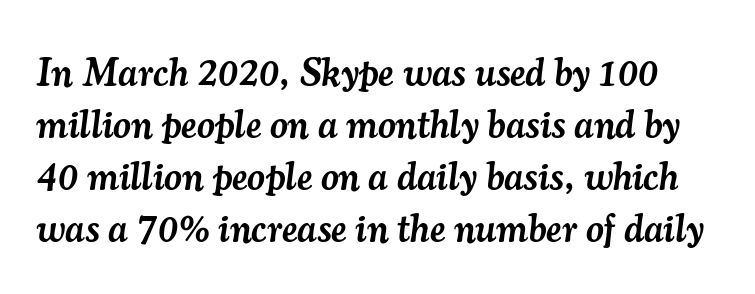
Q: Is the text bold? A: Semi-bold.
Q: Is the text italic (slanted)? A: Yes, it leans right by about 7 degrees.
Q: Is the typeface a serif or a sans-serif typeface? A: Serif.
Q: Is the text underlined? A: No.
Q: Is the spacing between letters normal or unusually wide? A: Normal.
Q: Is the spacing between lines tight, normal or loose? A: Normal.
Q: Width (condensed, normal, or wide)? A: Normal.
Q: Stroke contrast? A: Medium.
Q: x-height? A: Small.
Q: Monospaced? A: No.
